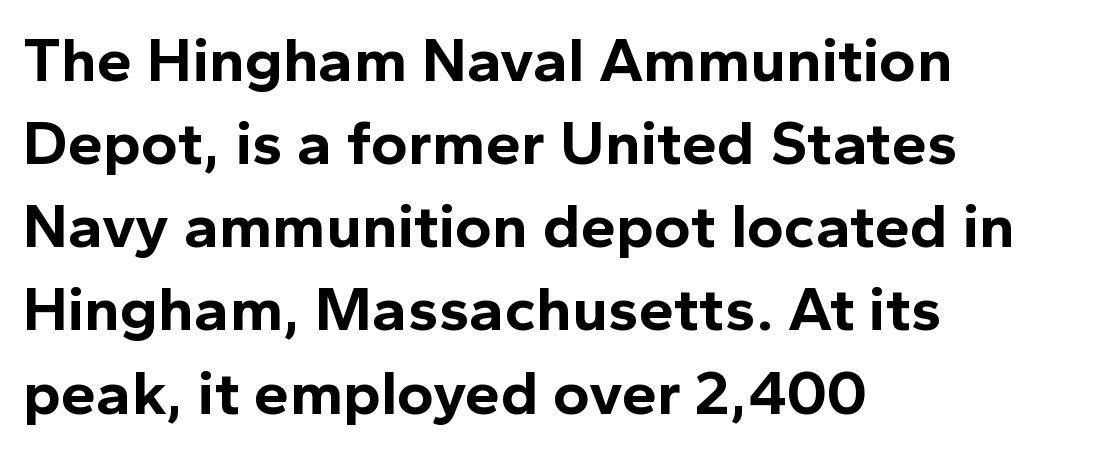
The image shows 63 px bold sans-serif type, upright; set left-aligned, normal line spacing (1.32x), normal letter spacing, not underlined; a medium x-height.
